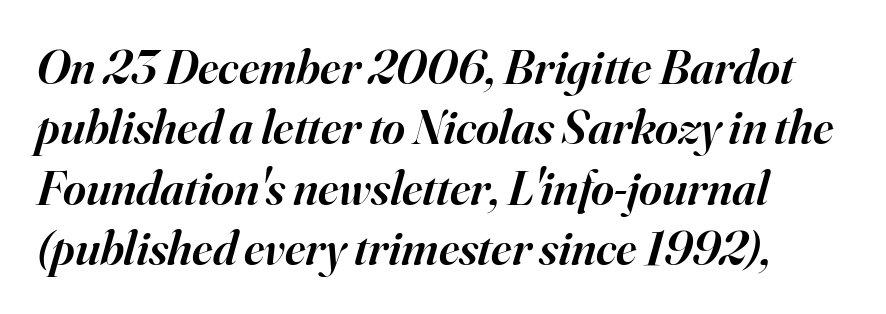
{"serif": "yes", "italic": "yes", "lean": "right", "slant_degrees": 16, "bold": "semi", "weight": "semibold", "width": "normal", "stroke_contrast": "high", "x_height": "small", "monospaced": "no", "underline": "no", "align": "left", "line_spacing_ratio": 1.23, "letter_spacing": "normal", "letter_spacing_em": 0.0, "glyph_px": 49}
